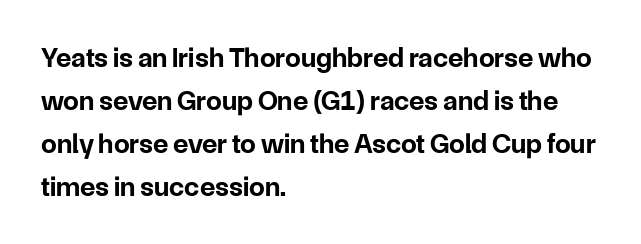
{"serif": "no", "italic": "no", "bold": "yes", "weight": "bold", "width": "normal", "stroke_contrast": "low", "x_height": "medium", "monospaced": "no", "underline": "no", "align": "left", "line_spacing": "normal", "line_spacing_ratio": 1.53, "letter_spacing": "normal", "letter_spacing_em": 0.0, "glyph_px": 28}
